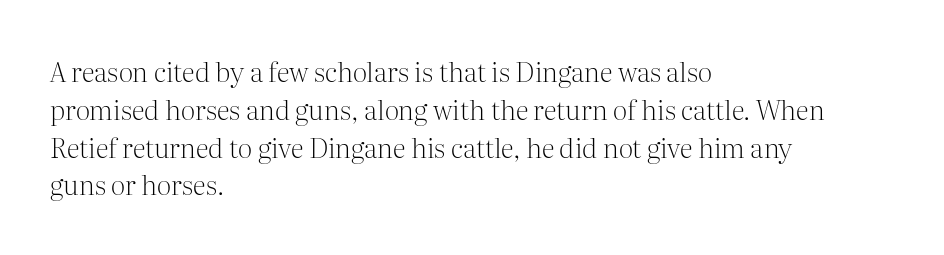
Q: Is the text bold? A: No.
Q: Is the text italic (slanted)? A: No, it is upright.
Q: Is the text underlined? A: No.
Q: How is the paragraph aligned? A: Left-aligned.
Q: Is the spacing between letters normal or unusually wide? A: Normal.
Q: Is the spacing between lines tight, normal or loose? A: Normal.
